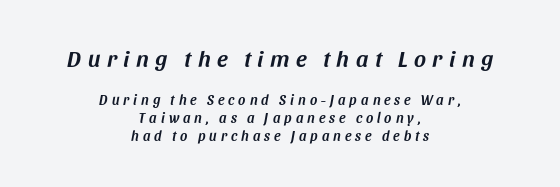
The image shows 23 px text type, italic (leaning right); set centered, normal line spacing (1.26x), unusually wide letter spacing (+0.28 em), not underlined; the first (top) block is 1.64x larger.
